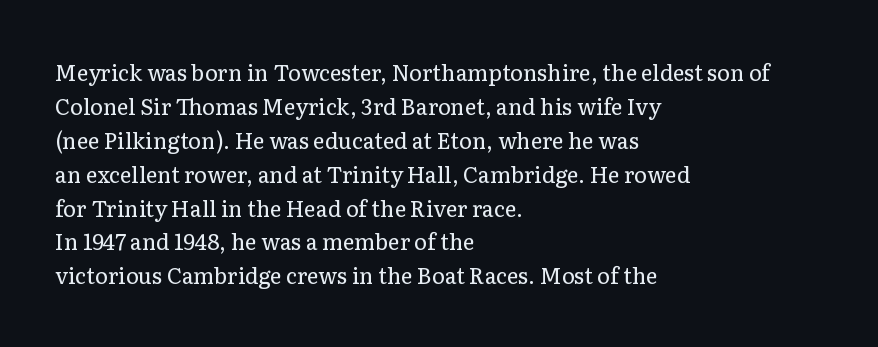
{"italic": "no", "bold": "no", "underline": "no", "align": "left", "line_spacing": "normal", "line_spacing_ratio": 1.54, "letter_spacing": "normal", "letter_spacing_em": 0.0, "glyph_px": 22}
